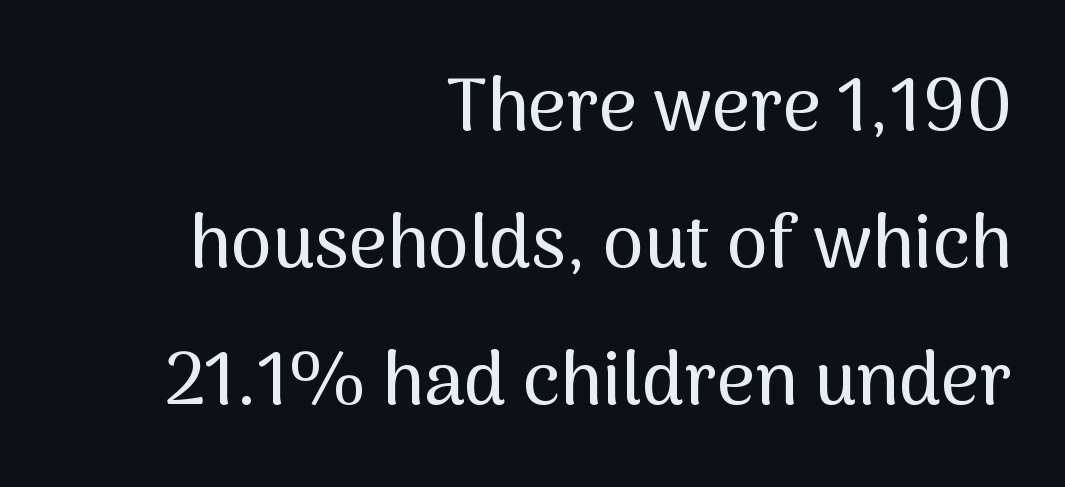
{"serif": "no", "italic": "no", "width": "normal", "stroke_contrast": "medium", "x_height": "medium", "monospaced": "no", "underline": "no", "align": "right", "line_spacing_ratio": 1.85, "letter_spacing": "normal", "letter_spacing_em": 0.0, "glyph_px": 74}
